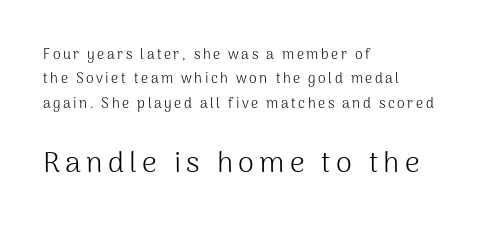
{"serif": "no", "italic": "no", "bold": "no", "weight": "light", "width": "normal", "stroke_contrast": "medium", "x_height": "medium", "monospaced": "no", "underline": "no", "align": "left", "line_spacing_ratio": 1.75, "larger_block": "second", "size_ratio": 2.07, "glyph_px": 29}
